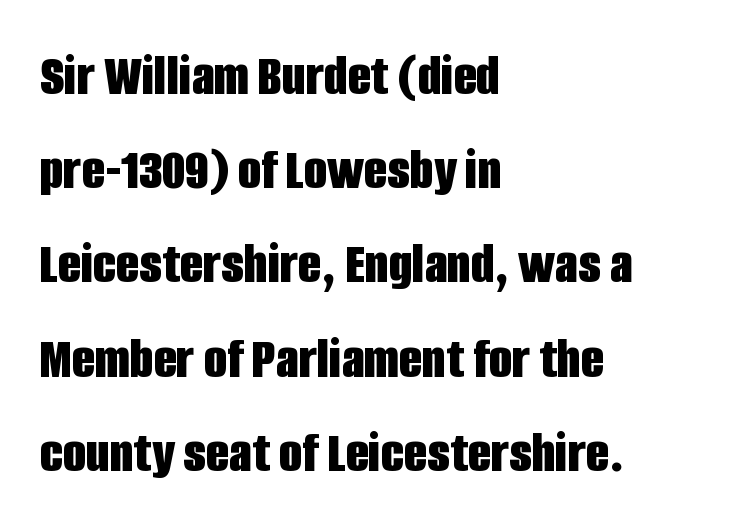
{"serif": "no", "italic": "no", "bold": "yes", "weight": "bold", "width": "condensed", "stroke_contrast": "low", "x_height": "large", "monospaced": "no", "underline": "no", "align": "left", "line_spacing": "normal", "line_spacing_ratio": 1.57, "letter_spacing": "normal", "letter_spacing_em": 0.0, "glyph_px": 60}
